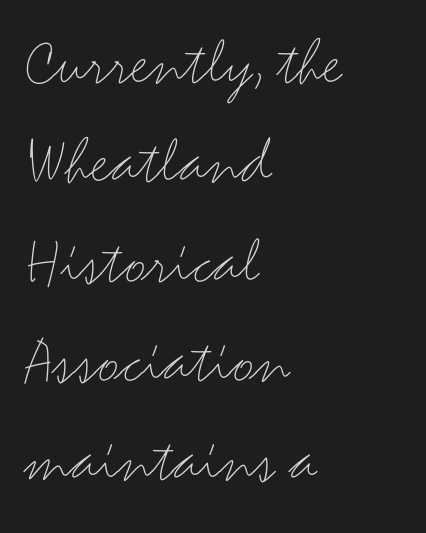
The image shows 68 px thin, wide sans-serif type; set left-aligned, normal line spacing (1.46x), normal letter spacing, not underlined; medium stroke contrast and a small x-height.
